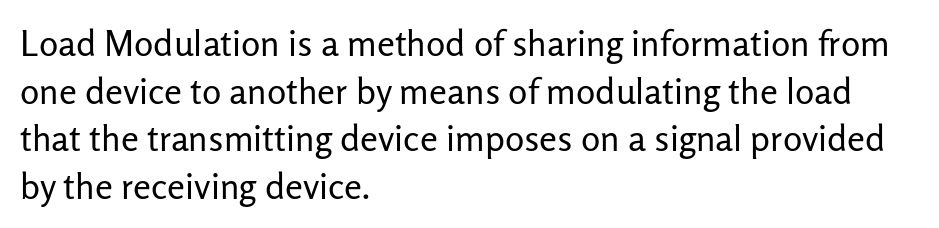
The image shows 36 px regular-weight sans-serif type, upright; set left-aligned, normal line spacing (1.32x), normal letter spacing, not underlined; low stroke contrast and a medium x-height.
